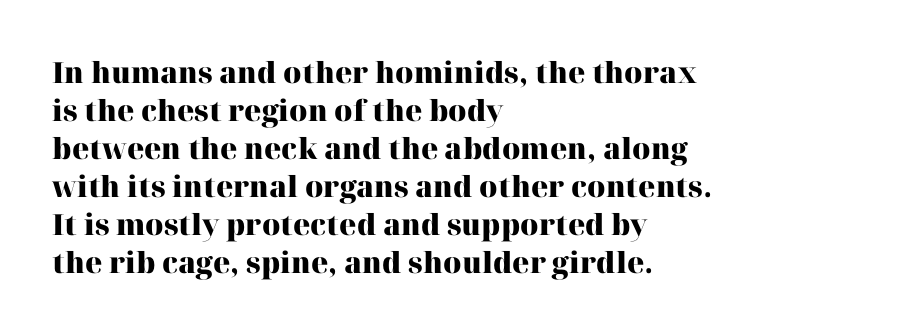
Q: Is the text bold? A: Yes.
Q: Is the text italic (slanted)? A: No, it is upright.
Q: Is the typeface a serif or a sans-serif typeface? A: Serif.
Q: Is the text underlined? A: No.
Q: How is the paragraph aligned? A: Left-aligned.
Q: Is the spacing between letters normal or unusually wide? A: Normal.
Q: Is the spacing between lines tight, normal or loose? A: Normal.
Q: Width (condensed, normal, or wide)? A: Normal.
Q: Stroke contrast? A: High.
Q: x-height? A: Medium.
Q: Monospaced? A: No.
